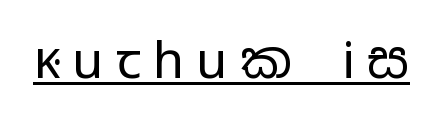
Q: Is the text bold? A: No.
Q: Is the text italic (slanted)? A: No, it is upright.
Q: Is the typeface a serif or a sans-serif typeface? A: Sans-serif.
Q: Is the text underlined? A: Yes.
Q: Is the spacing between letters normal or unusually wide? A: Unusually wide.
Q: Width (condensed, normal, or wide)? A: Wide.
Q: Stroke contrast? A: Low.
Q: x-height? A: Medium.
Q: Monospaced? A: No.
